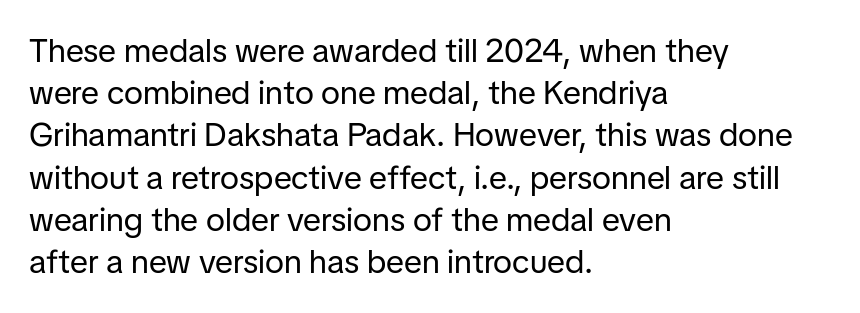
Q: Is the text bold? A: No.
Q: Is the text italic (slanted)? A: No, it is upright.
Q: Is the typeface a serif or a sans-serif typeface? A: Sans-serif.
Q: Is the text underlined? A: No.
Q: How is the paragraph aligned? A: Left-aligned.
Q: Is the spacing between letters normal or unusually wide? A: Normal.
Q: Is the spacing between lines tight, normal or loose? A: Normal.
Q: Width (condensed, normal, or wide)? A: Normal.
Q: Stroke contrast? A: Low.
Q: x-height? A: Medium.
Q: Monospaced? A: No.
